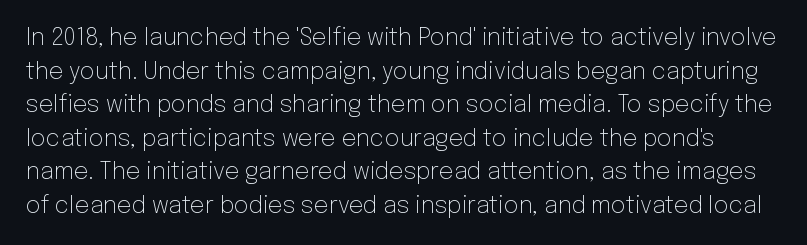
Default kerning and tracking; the words read as compact shapes. Weight: not bold — regular or lighter. Every character sits straight up, as roman type does. The rendering uses a moderate line-height, typical for paragraphs.
